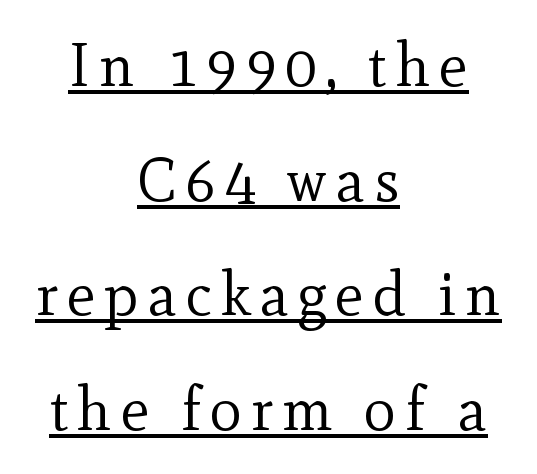
Q: Is the text bold? A: No.
Q: Is the text italic (slanted)? A: No, it is upright.
Q: Is the typeface a serif or a sans-serif typeface? A: Serif.
Q: Is the text underlined? A: Yes.
Q: How is the paragraph aligned? A: Centered.
Q: Width (condensed, normal, or wide)? A: Normal.
Q: x-height? A: Small.
Q: Monospaced? A: No.
